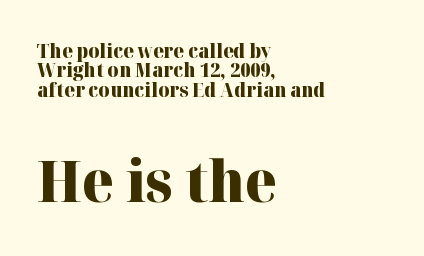
Q: Is the text bold? A: Yes.
Q: Is the text italic (slanted)? A: No, it is upright.
Q: Is the typeface a serif or a sans-serif typeface? A: Serif.
Q: Is the text underlined? A: No.
Q: How is the paragraph aligned? A: Left-aligned.
Q: Is the spacing between letters normal or unusually wide? A: Normal.
Q: Is the spacing between lines tight, normal or loose? A: Tight.
Q: Which block of text is set in a larger size, the first (top) or the second (bottom)? A: The second (bottom) one.
Q: Width (condensed, normal, or wide)? A: Normal.
Q: Stroke contrast? A: High.
Q: x-height? A: Medium.
Q: Monospaced? A: No.
